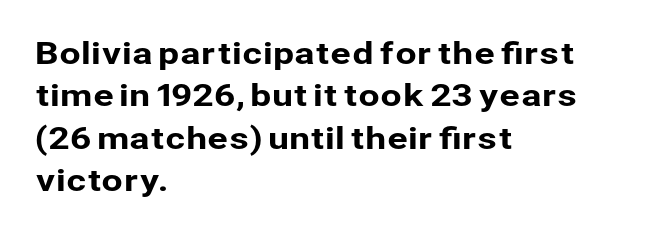
The compositor pushed each line to the left boundary. The axis of the letterforms is exactly vertical. Leading matches the norm, producing a regular column. The passage shown is typed in a proportional face where columns would drift.
